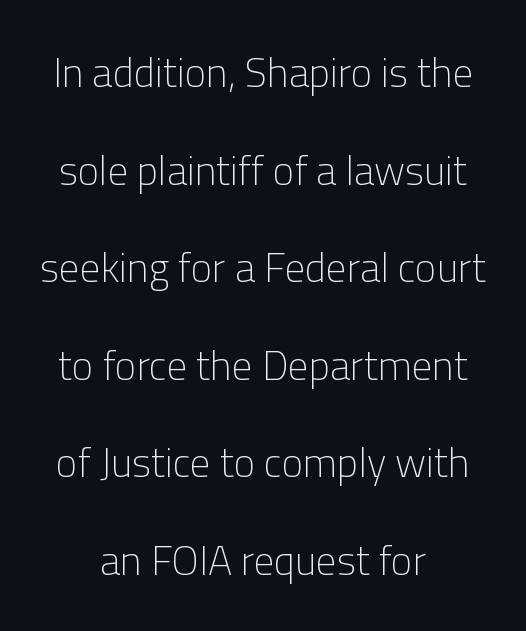
Q: Is the text bold? A: No.
Q: Is the text italic (slanted)? A: No, it is upright.
Q: Is the typeface a serif or a sans-serif typeface? A: Sans-serif.
Q: Is the text underlined? A: No.
Q: How is the paragraph aligned? A: Centered.
Q: Is the spacing between letters normal or unusually wide? A: Normal.
Q: Is the spacing between lines tight, normal or loose? A: Loose.
Q: Width (condensed, normal, or wide)? A: Normal.
Q: Stroke contrast? A: Low.
Q: x-height? A: Medium.
Q: Monospaced? A: No.
